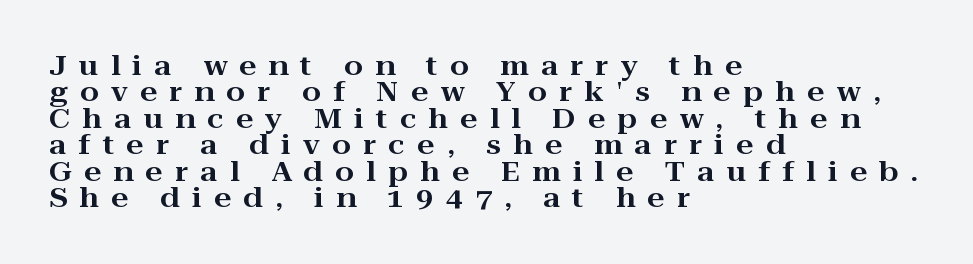
{"italic": "no", "underline": "no", "align": "left", "line_spacing": "tight", "line_spacing_ratio": 0.98, "letter_spacing": "wide", "letter_spacing_em": 0.46, "glyph_px": 27}
